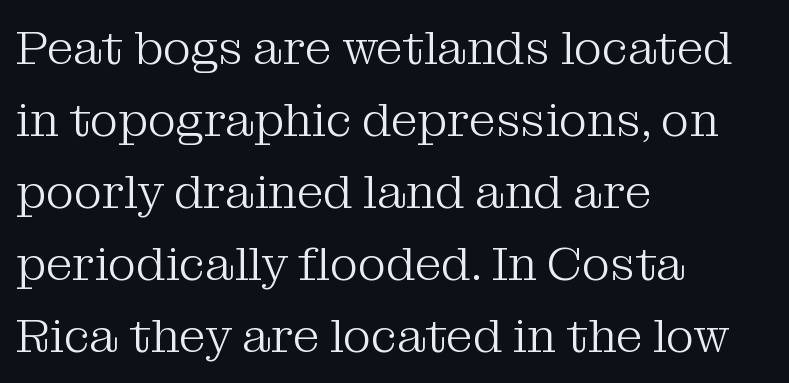
The image shows 48 px light serif type, upright; set left-aligned, normal line spacing (1.5x), normal letter spacing, not underlined; medium stroke contrast and a medium x-height.
